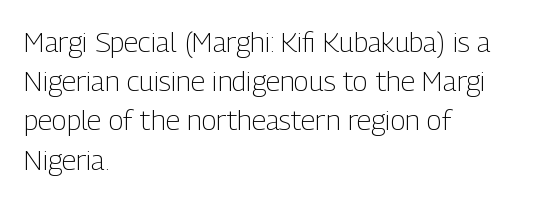
Nobody drew a line under any word here. You could not count columns in this text — the font is proportionally spaced. You can tell it's not italic because the verticals are truly vertical. The compositor pushed each line to the left boundary.
